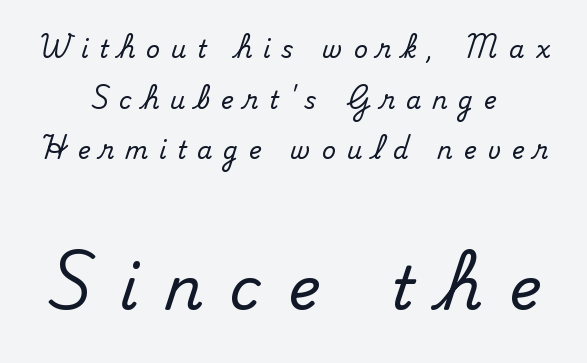
Q: Is the text italic (slanted)? A: Yes.
Q: Is the typeface a serif or a sans-serif typeface? A: Serif.
Q: Is the text underlined? A: No.
Q: How is the paragraph aligned? A: Centered.
Q: Is the spacing between letters normal or unusually wide? A: Unusually wide.
Q: Is the spacing between lines tight, normal or loose? A: Loose.
Q: Which block of text is set in a larger size, the first (top) or the second (bottom)? A: The second (bottom) one.
Q: Width (condensed, normal, or wide)? A: Normal.
Q: Stroke contrast? A: Medium.
Q: x-height? A: Small.
Q: Monospaced? A: No.
